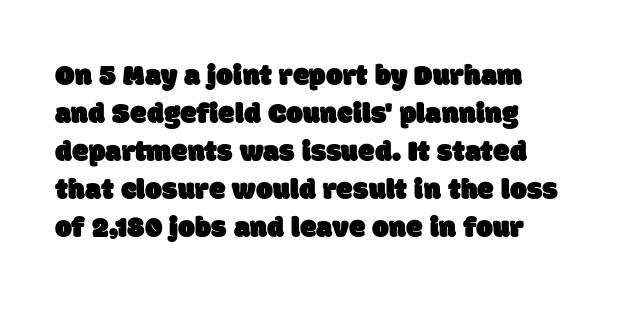
Each letter keeps its own natural width here, so spacing adapts to shape. Does the type have serifs? No, each stem ends abruptly. The rendering uses a moderate line-height, typical for paragraphs. Beneath every word, the page is bare. The type is set solid horizontally, with unmodified tracking. The paragraph has a hard left edge and a soft right edge.
